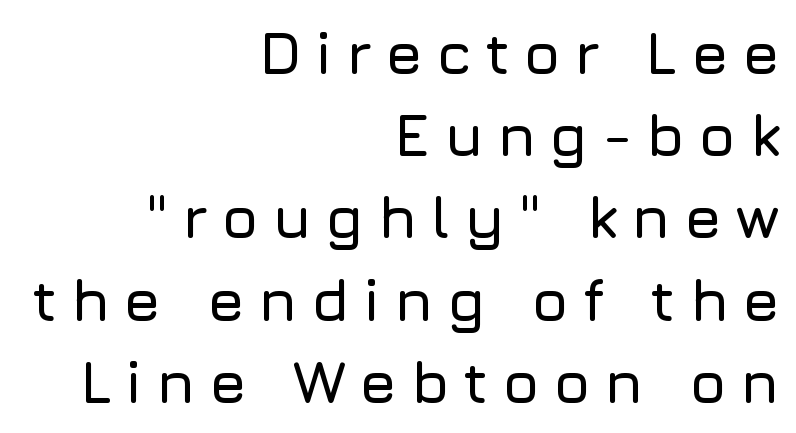
Interline gaps are of average width in this sample. Inter-character spacing is expanded well beyond the font's built-in metrics. Here the designer chose a conventional face with non-uniform glyph widths. Italic: no, the glyphs are upright roman. The designer went with a sans here, leaving each stem footless. Type without underlining.
